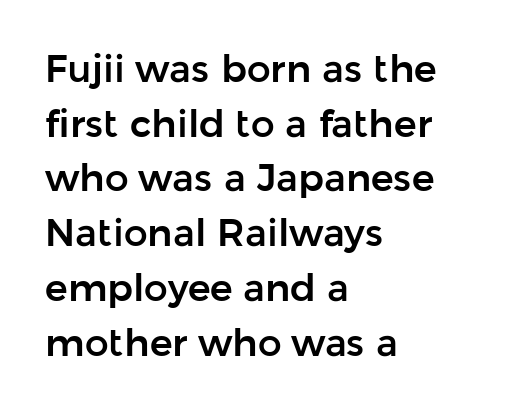
{"serif": "no", "italic": "no", "width": "normal", "stroke_contrast": "low", "x_height": "medium", "monospaced": "no", "underline": "no", "align": "left", "line_spacing": "normal", "line_spacing_ratio": 1.44, "letter_spacing": "normal", "letter_spacing_em": 0.0, "glyph_px": 38}
